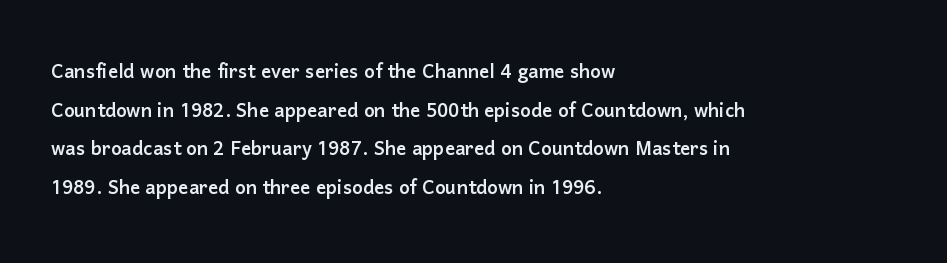
The image shows 25 px text type, upright; set left-aligned, normal line spacing (1.55x), normal letter spacing, not underlined.
